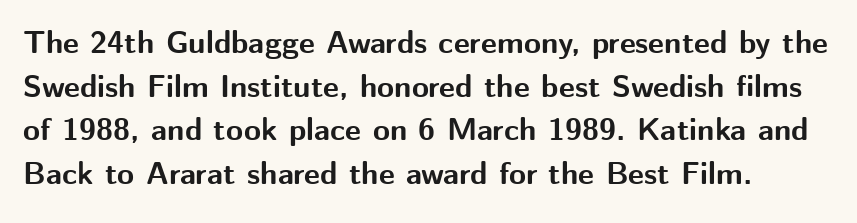
Q: Is the text bold? A: Yes.
Q: Is the text italic (slanted)? A: No, it is upright.
Q: Is the typeface a serif or a sans-serif typeface? A: Sans-serif.
Q: Is the text underlined? A: No.
Q: How is the paragraph aligned? A: Left-aligned.
Q: Is the spacing between letters normal or unusually wide? A: Normal.
Q: Is the spacing between lines tight, normal or loose? A: Normal.
Q: Width (condensed, normal, or wide)? A: Normal.
Q: Stroke contrast? A: Medium.
Q: x-height? A: Medium.
Q: Monospaced? A: No.
